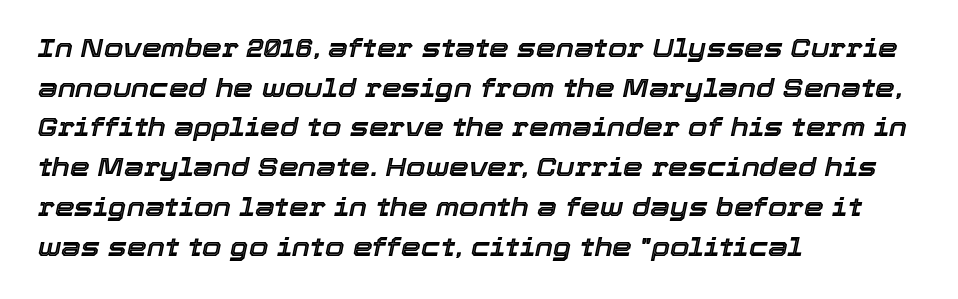
{"italic": "yes", "lean": "right", "slant_degrees": 12, "underline": "no", "align": "left", "line_spacing": "normal", "line_spacing_ratio": 1.59, "letter_spacing": "normal", "letter_spacing_em": 0.0, "glyph_px": 25}
